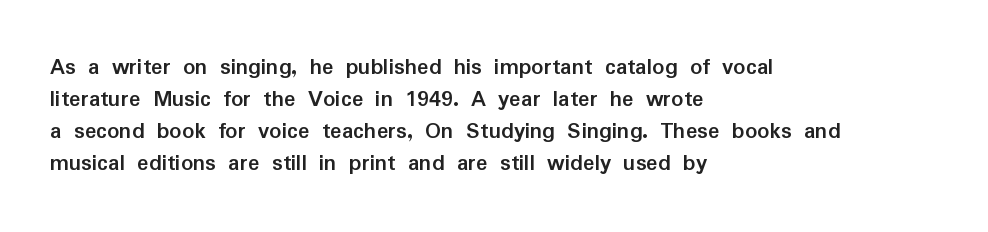
The image shows 24 px bold type, upright; set left-aligned, normal line spacing (1.33x), normal letter spacing, not underlined.
